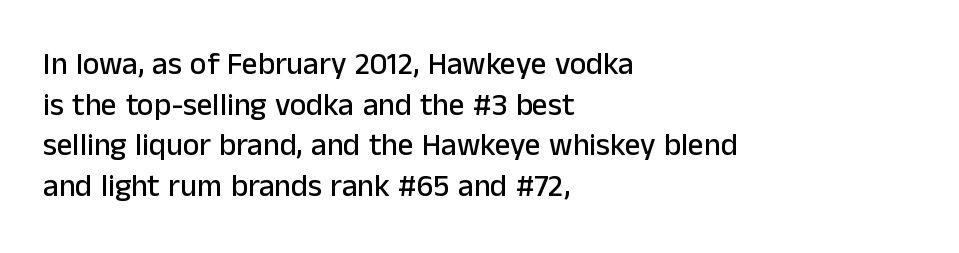
{"serif": "no", "italic": "no", "width": "normal", "stroke_contrast": "low", "x_height": "medium", "monospaced": "no", "underline": "no", "align": "left", "line_spacing": "normal", "line_spacing_ratio": 1.31, "letter_spacing": "normal", "letter_spacing_em": 0.0, "glyph_px": 31}
